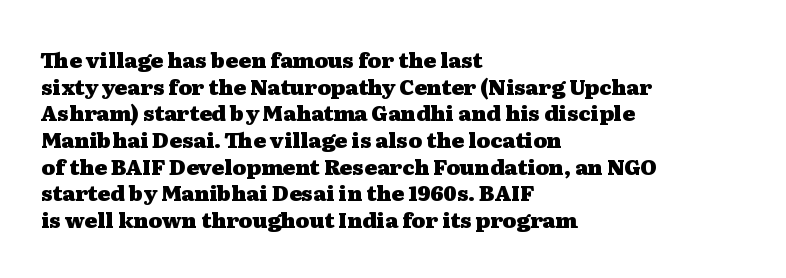
Honestly, the row spacing looks completely unremarkable. Posture: upright roman. Plenty of ink on the page — the face is bold. Typeset ragged right — the left edge is the straight one.
